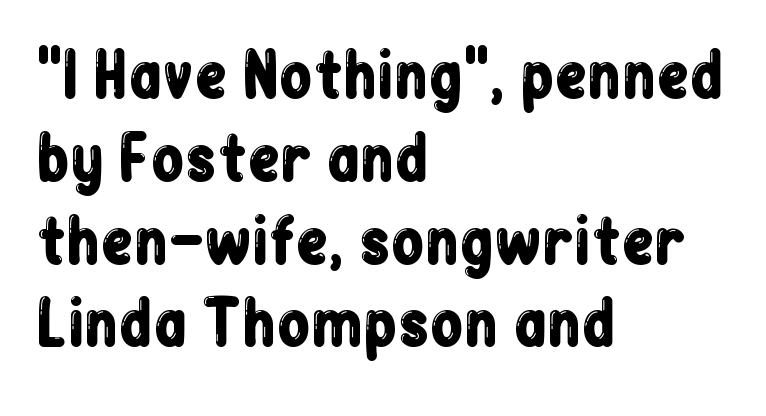
{"serif": "no", "italic": "no", "width": "condensed", "stroke_contrast": "low", "x_height": "medium", "monospaced": "no", "underline": "no", "align": "left", "line_spacing": "normal", "line_spacing_ratio": 1.38, "letter_spacing": "normal", "letter_spacing_em": 0.0, "glyph_px": 60}
